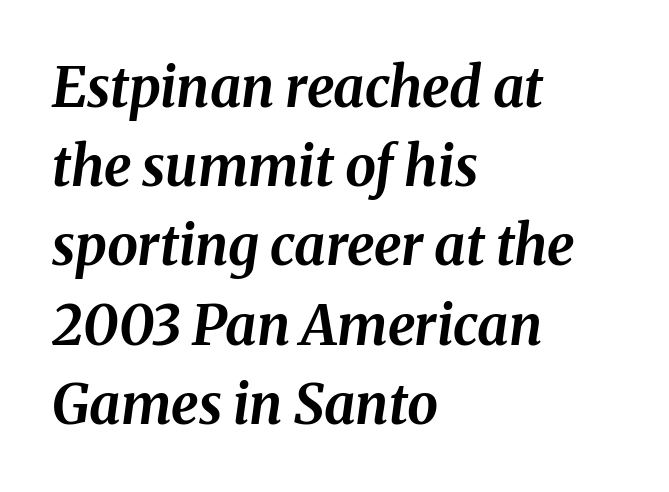
The letters advance in unequal steps, a hallmark of proportional type. Typographic density is high because the face is bold. The ragged edge is on the right, which tells us the setting is flush left. The zone under the glyphs is completely vacant. How would I describe the line gaps? Plain and ordinary. Standard letterfit; no display-style spreading of the glyphs.
